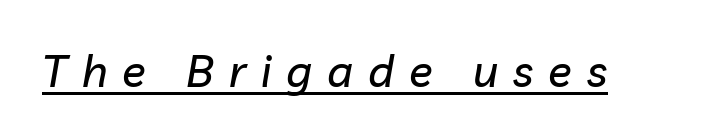
The image shows 44 px text type, italic (leaning right); set unusually wide letter spacing (+0.34 em), underlined; low stroke contrast and a medium x-height.
